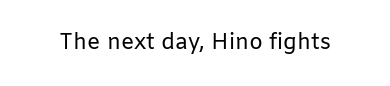
Q: Is the text bold? A: No.
Q: Is the text italic (slanted)? A: No, it is upright.
Q: Is the text underlined? A: No.
Q: Is the spacing between letters normal or unusually wide? A: Normal.
